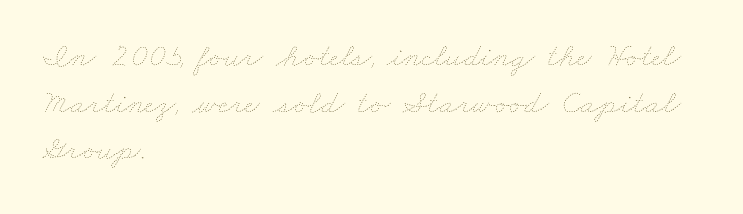
Q: Is the text bold? A: No.
Q: Is the text underlined? A: No.
Q: How is the paragraph aligned? A: Left-aligned.
Q: Is the spacing between letters normal or unusually wide? A: Normal.
Q: Is the spacing between lines tight, normal or loose? A: Normal.
Q: Width (condensed, normal, or wide)? A: Wide.
Q: Stroke contrast? A: Low.
Q: x-height? A: Small.
Q: Monospaced? A: No.
